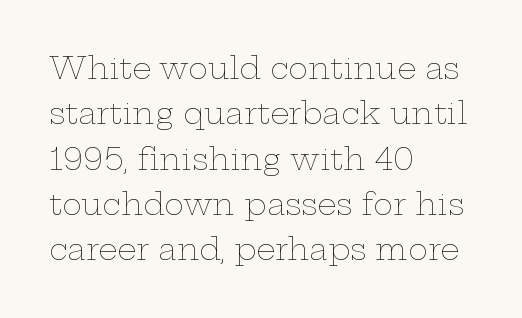
Q: Is the text bold? A: No.
Q: Is the text italic (slanted)? A: No, it is upright.
Q: Is the text underlined? A: No.
Q: How is the paragraph aligned? A: Left-aligned.
Q: Is the spacing between letters normal or unusually wide? A: Normal.
Q: Is the spacing between lines tight, normal or loose? A: Normal.
Q: Width (condensed, normal, or wide)? A: Wide.
Q: Stroke contrast? A: Low.
Q: x-height? A: Medium.
Q: Monospaced? A: No.
